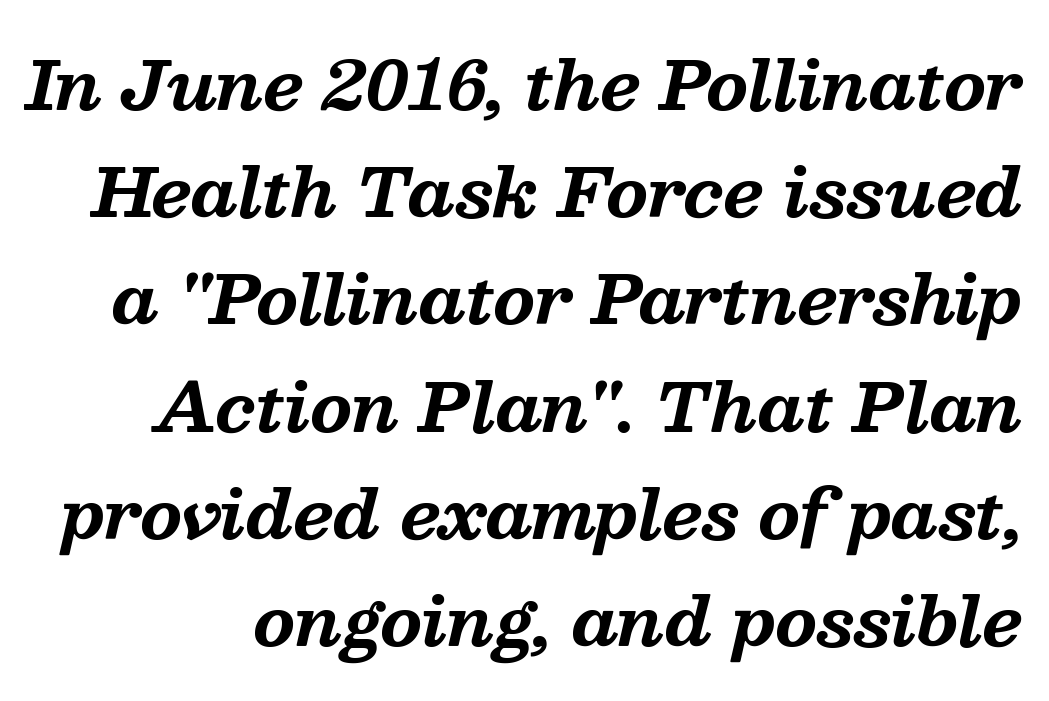
The image shows 67 px bold serif type, italic (leaning right); set normal line spacing (1.6x), normal letter spacing, not underlined; medium stroke contrast and a medium x-height.
